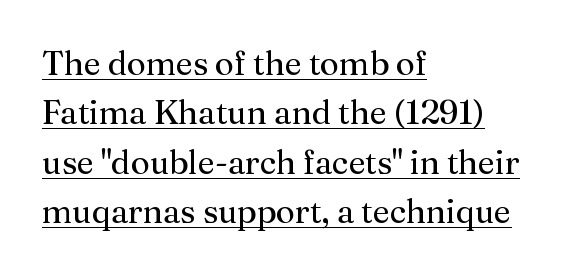
{"serif": "yes", "italic": "no", "bold": "no", "weight": "regular", "width": "normal", "stroke_contrast": "medium", "x_height": "medium", "monospaced": "no", "underline": "yes", "align": "left", "line_spacing": "normal", "line_spacing_ratio": 1.5, "letter_spacing": "normal", "letter_spacing_em": 0.0, "glyph_px": 33}
